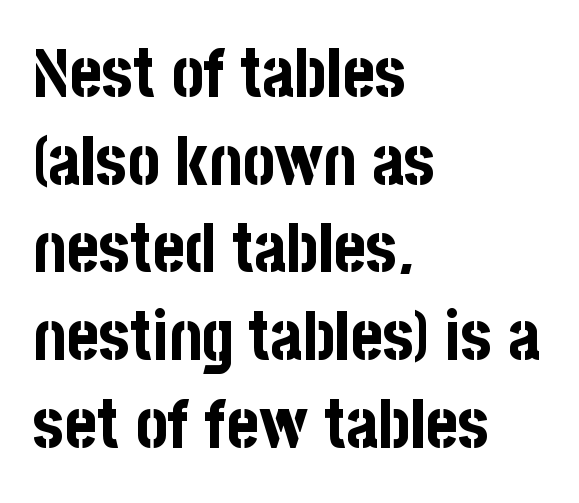
{"serif": "no", "italic": "no", "bold": "yes", "weight": "bold", "width": "condensed", "stroke_contrast": "low", "x_height": "large", "monospaced": "no", "underline": "no", "align": "left", "line_spacing": "normal", "line_spacing_ratio": 1.29, "letter_spacing": "normal", "letter_spacing_em": 0.0, "glyph_px": 68}
